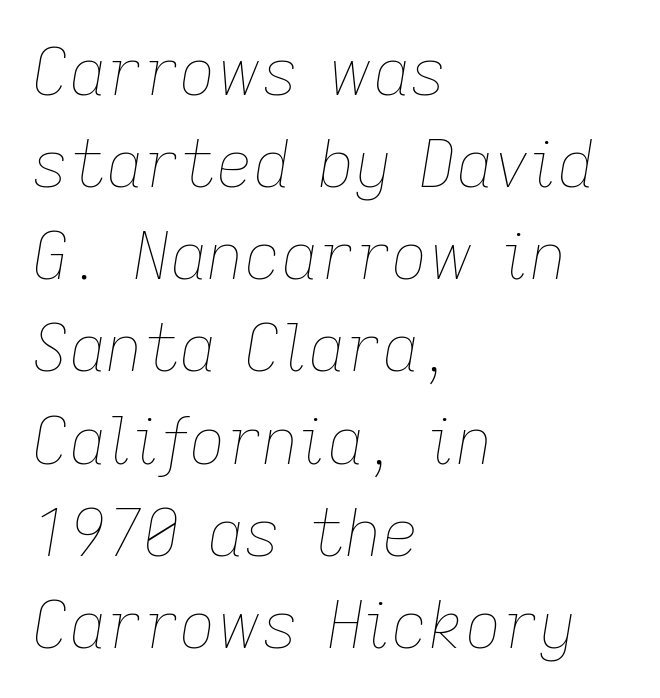
Q: Is the text bold? A: No.
Q: Is the text italic (slanted)? A: Yes, it leans right by about 9 degrees.
Q: Is the text underlined? A: No.
Q: How is the paragraph aligned? A: Left-aligned.
Q: Is the spacing between letters normal or unusually wide? A: Normal.
Q: Is the spacing between lines tight, normal or loose? A: Normal.
Q: Width (condensed, normal, or wide)? A: Normal.
Q: Stroke contrast? A: Low.
Q: x-height? A: Medium.
Q: Monospaced? A: No.
